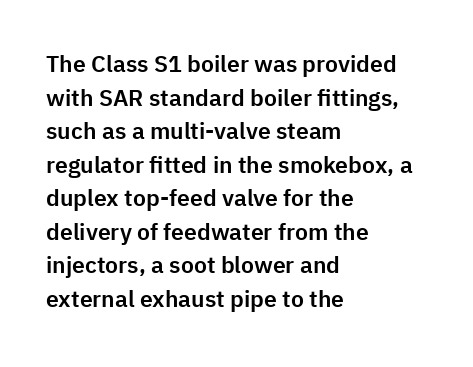
{"italic": "no", "underline": "no", "align": "left", "line_spacing": "normal", "line_spacing_ratio": 1.46, "letter_spacing": "normal", "letter_spacing_em": 0.0, "glyph_px": 23}
